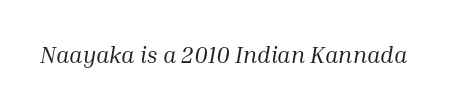
{"italic": "yes", "lean": "right", "slant_degrees": 10, "bold": "no", "underline": "no", "letter_spacing": "normal", "letter_spacing_em": 0.0, "glyph_px": 23}
